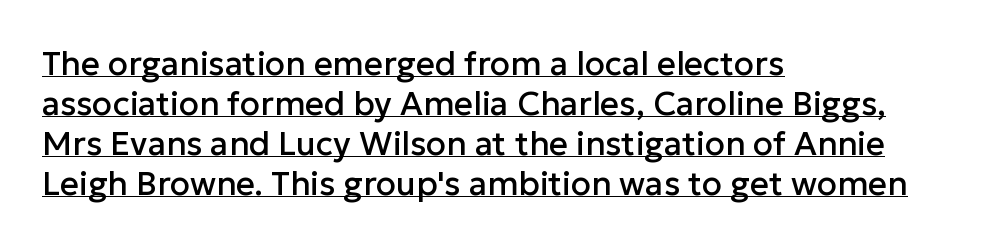
{"serif": "no", "italic": "no", "width": "normal", "stroke_contrast": "low", "x_height": "medium", "monospaced": "no", "underline": "yes", "align": "left", "line_spacing_ratio": 1.21, "letter_spacing": "normal", "letter_spacing_em": 0.0, "glyph_px": 33}
